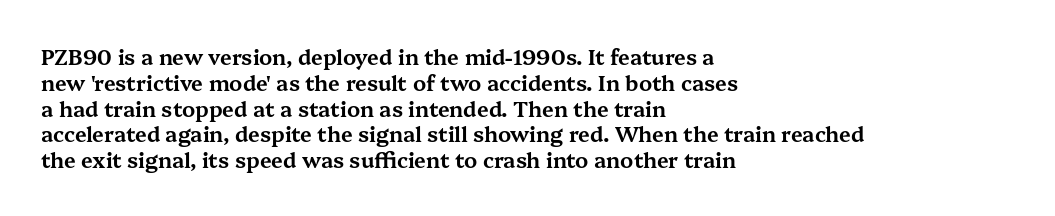
The image shows 21 px text type, upright; set left-aligned, line spacing 1.23x, normal letter spacing, not underlined.
